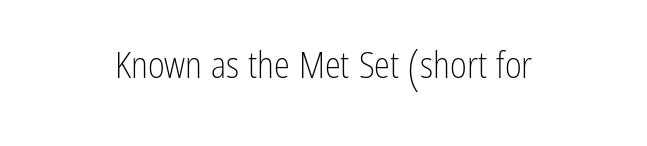
{"serif": "no", "italic": "no", "bold": "no", "weight": "light", "width": "condensed", "stroke_contrast": "low", "x_height": "medium", "monospaced": "no", "underline": "no", "letter_spacing": "normal", "letter_spacing_em": 0.0, "glyph_px": 36}
